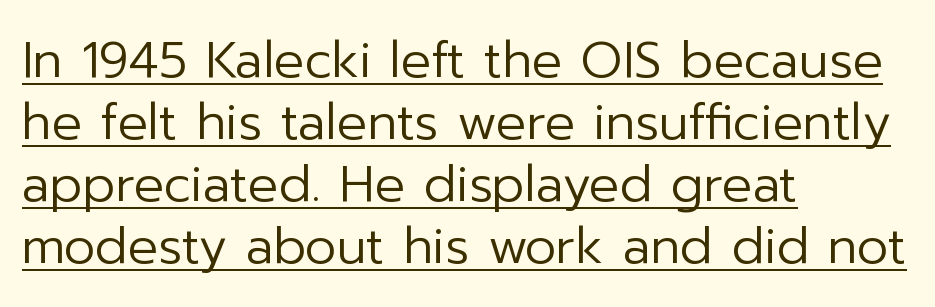
{"serif": "no", "italic": "no", "bold": "no", "weight": "regular", "width": "normal", "stroke_contrast": "low", "x_height": "medium", "monospaced": "no", "underline": "yes", "align": "left", "line_spacing_ratio": 1.24, "letter_spacing": "normal", "letter_spacing_em": 0.0, "glyph_px": 50}
